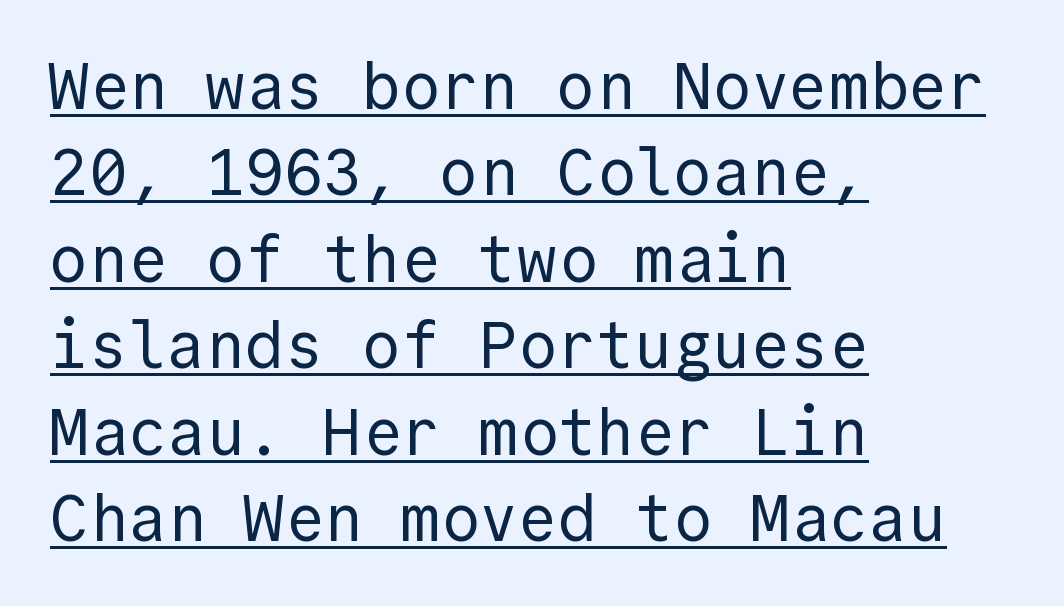
{"serif": "no", "italic": "no", "bold": "no", "weight": "regular", "width": "normal", "x_height": "medium", "monospaced": "yes", "underline": "yes", "align": "left", "line_spacing": "normal", "line_spacing_ratio": 1.33, "letter_spacing": "normal", "letter_spacing_em": 0.0, "glyph_px": 65}
